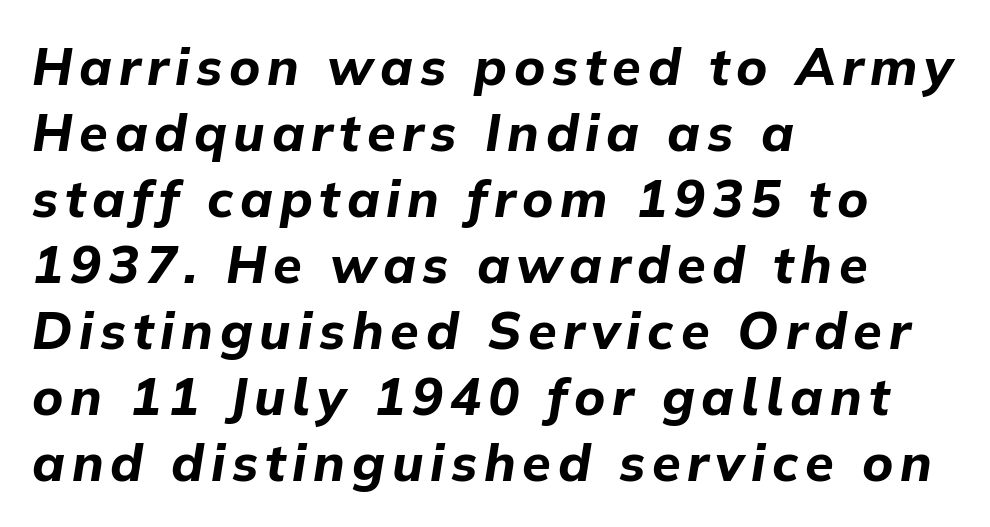
Q: Is the text bold? A: Yes.
Q: Is the text italic (slanted)? A: Yes, it leans right by about 9 degrees.
Q: Is the text underlined? A: No.
Q: How is the paragraph aligned? A: Left-aligned.
Q: Is the spacing between lines tight, normal or loose? A: Normal.
Q: Width (condensed, normal, or wide)? A: Normal.
Q: Stroke contrast? A: Low.
Q: x-height? A: Medium.
Q: Monospaced? A: No.
